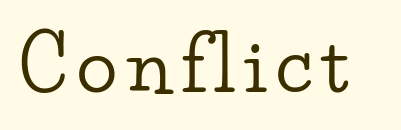
The image shows 75 px wide serif type, upright; set not underlined; low stroke contrast and a small x-height.
